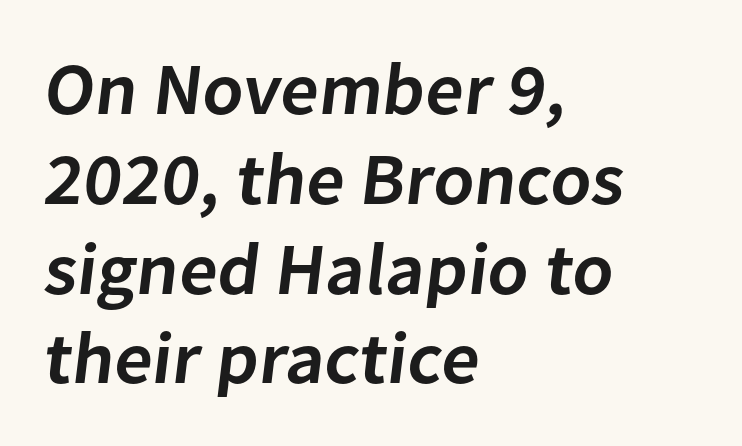
Q: Is the text bold? A: Semi-bold.
Q: Is the typeface a serif or a sans-serif typeface? A: Sans-serif.
Q: Is the text underlined? A: No.
Q: How is the paragraph aligned? A: Left-aligned.
Q: Is the spacing between letters normal or unusually wide? A: Normal.
Q: Width (condensed, normal, or wide)? A: Normal.
Q: Stroke contrast? A: Low.
Q: x-height? A: Medium.
Q: Monospaced? A: No.
